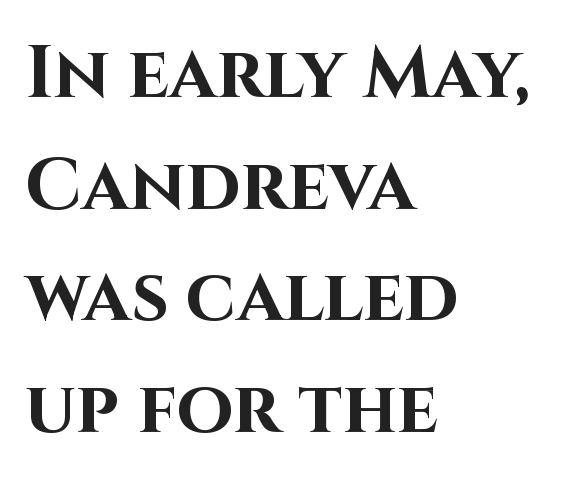
Q: Is the text bold? A: Yes.
Q: Is the text italic (slanted)? A: No, it is upright.
Q: Is the typeface a serif or a sans-serif typeface? A: Sans-serif.
Q: Is the text underlined? A: No.
Q: How is the paragraph aligned? A: Left-aligned.
Q: Is the spacing between letters normal or unusually wide? A: Normal.
Q: Is the spacing between lines tight, normal or loose? A: Normal.
Q: Width (condensed, normal, or wide)? A: Normal.
Q: Stroke contrast? A: High.
Q: x-height? A: Large.
Q: Monospaced? A: No.
